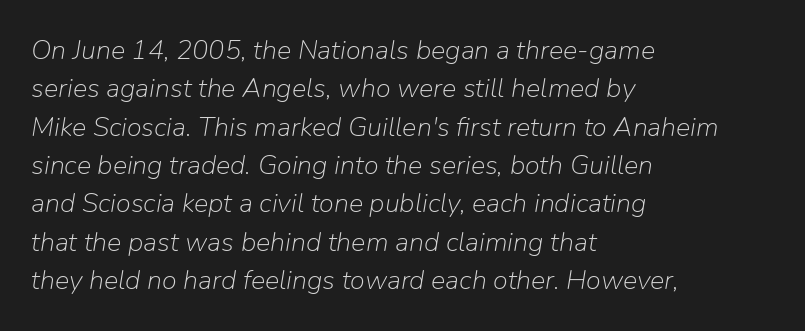
{"italic": "yes", "lean": "right", "slant_degrees": 9, "bold": "no", "underline": "no", "align": "left", "line_spacing": "normal", "line_spacing_ratio": 1.42, "letter_spacing": "normal", "letter_spacing_em": 0.0, "glyph_px": 27}
